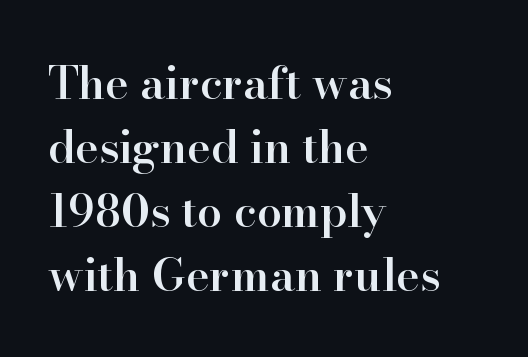
Q: Is the text bold? A: Semi-bold.
Q: Is the text italic (slanted)? A: No, it is upright.
Q: Is the typeface a serif or a sans-serif typeface? A: Serif.
Q: Is the text underlined? A: No.
Q: How is the paragraph aligned? A: Left-aligned.
Q: Is the spacing between letters normal or unusually wide? A: Normal.
Q: Is the spacing between lines tight, normal or loose? A: Normal.
Q: Width (condensed, normal, or wide)? A: Normal.
Q: Stroke contrast? A: High.
Q: x-height? A: Small.
Q: Monospaced? A: No.
